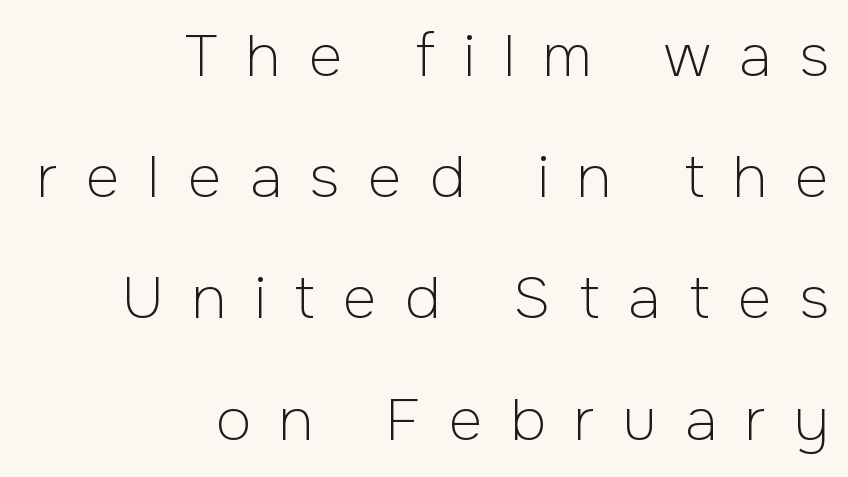
Looks like regular typesetting: each glyph gets only the width it needs. Reading down the block, your eye finds every line finishing at a fixed right position. Loosely led — the rows are spread out. Check under the words: just untouched page. In terms of letterspacing, this is a distinctly airy, spread setting.
